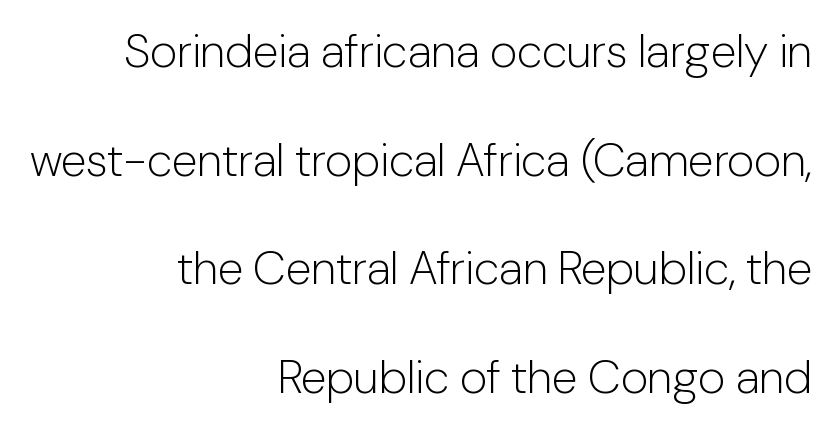
{"serif": "no", "italic": "no", "bold": "no", "weight": "light", "width": "normal", "stroke_contrast": "low", "x_height": "medium", "monospaced": "no", "underline": "no", "align": "right", "line_spacing": "loose", "line_spacing_ratio": 2.31, "letter_spacing": "normal", "letter_spacing_em": 0.0, "glyph_px": 47}
